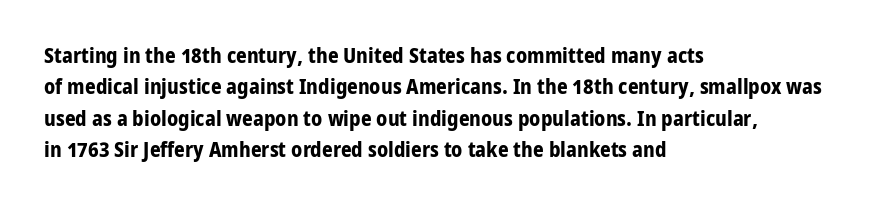
Set as a true bold cut, around the 700 mark. You can tell it's not italic because the verticals are truly vertical. Horizontally, the lines are justified to the leading edge only. Evenly set lines give the paragraph a standard silhouette. Just letters on the line, the space beneath them empty. Compared with typical body copy, the letter spacing here is the same.
